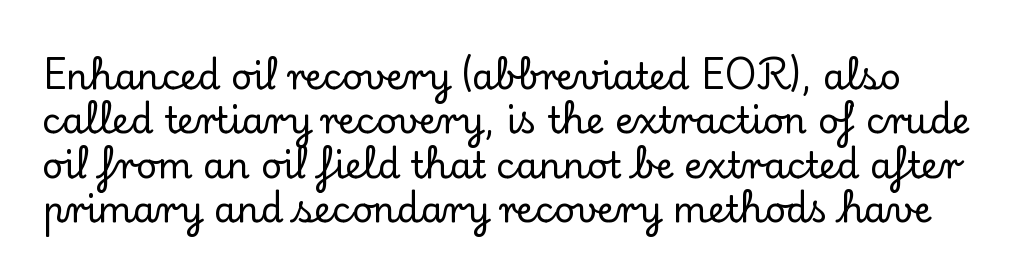
The image shows 36 px serif type, upright; set line spacing 1.23x, normal letter spacing, not underlined; low stroke contrast and a small x-height.
